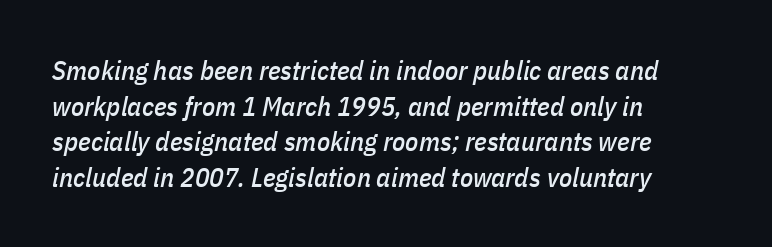
Vertical spacing — default. Designer's note — italics engaged. The rendering keeps characters at their native spacing. The rendering anchors every line to the left-hand side. Bare-footed words on every line.
